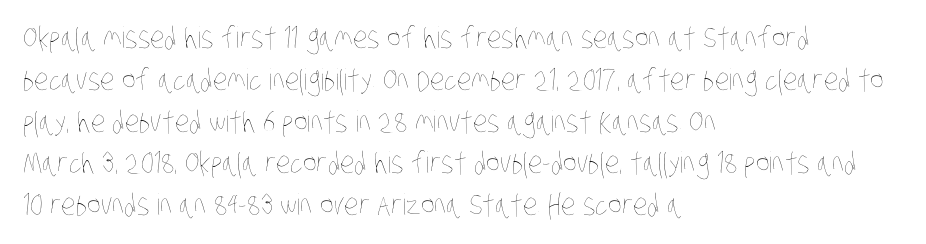
A classic flush-left, rag-right setting is used for this passage. Compared with a typical body face, this is equally light or lighter still. Leading: standard. Is this a fixed-width face? No — the glyphs have proportional, varying widths.
